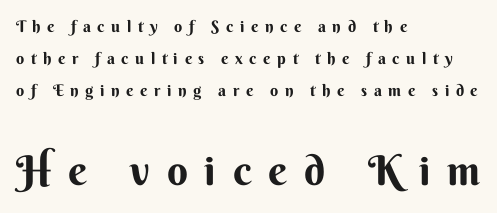
{"serif": "no", "italic": "no", "width": "normal", "stroke_contrast": "medium", "x_height": "small", "monospaced": "no", "underline": "no", "align": "left", "line_spacing": "loose", "line_spacing_ratio": 1.99, "letter_spacing": "wide", "letter_spacing_em": 0.41, "larger_block": "second", "size_ratio": 2.56, "glyph_px": 41}
